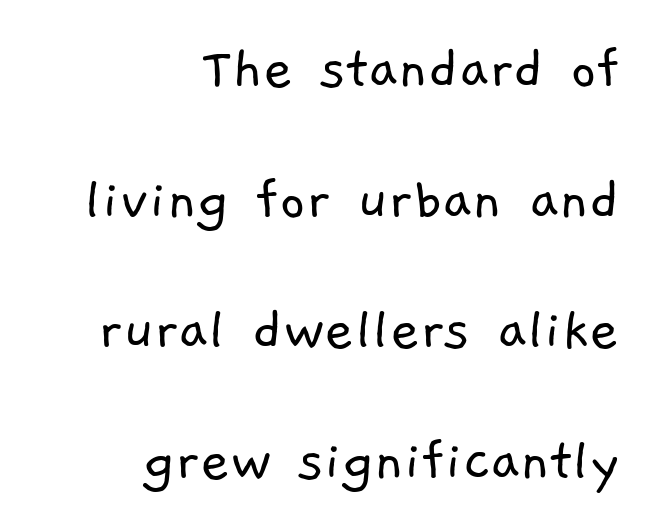
Q: Is the text bold? A: No.
Q: Is the typeface a serif or a sans-serif typeface? A: Sans-serif.
Q: Is the text underlined? A: No.
Q: How is the paragraph aligned? A: Right-aligned.
Q: Is the spacing between letters normal or unusually wide? A: Normal.
Q: Is the spacing between lines tight, normal or loose? A: Loose.
Q: Width (condensed, normal, or wide)? A: Normal.
Q: Stroke contrast? A: Low.
Q: x-height? A: Medium.
Q: Monospaced? A: No.
